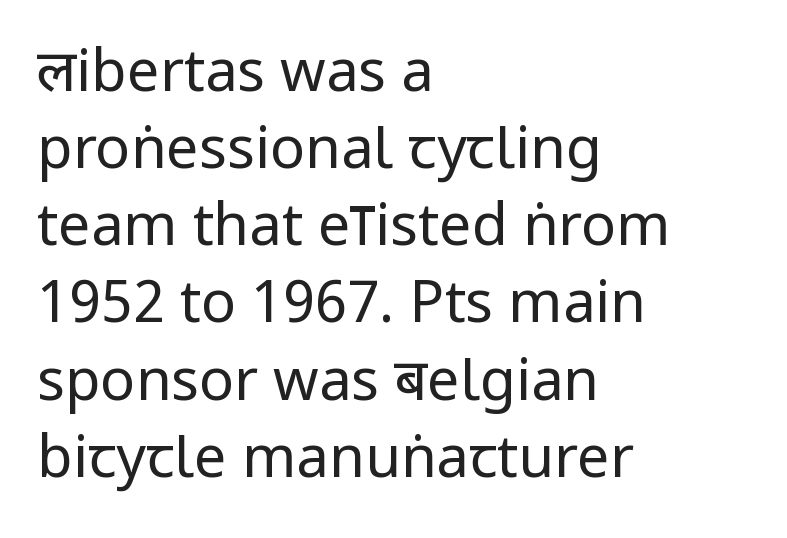
Q: Is the text bold? A: No.
Q: Is the text italic (slanted)? A: No, it is upright.
Q: Is the typeface a serif or a sans-serif typeface? A: Sans-serif.
Q: Is the text underlined? A: No.
Q: How is the paragraph aligned? A: Left-aligned.
Q: Is the spacing between letters normal or unusually wide? A: Normal.
Q: Is the spacing between lines tight, normal or loose? A: Normal.
Q: Width (condensed, normal, or wide)? A: Condensed.
Q: Stroke contrast? A: Low.
Q: x-height? A: Large.
Q: Monospaced? A: No.
